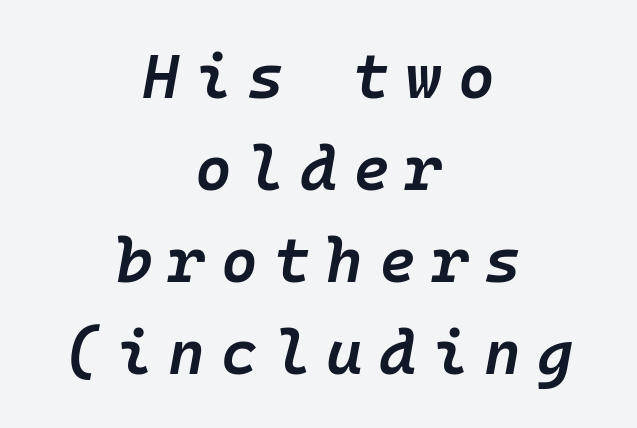
The image shows 63 px semibold type, italic (leaning right), monospaced; set centered, normal line spacing (1.46x), unusually wide letter spacing (+0.25 em), not underlined; low stroke contrast and a medium x-height.
